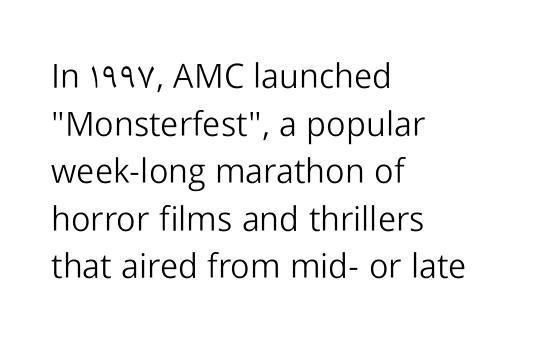
Q: Is the text bold? A: No.
Q: Is the text italic (slanted)? A: No, it is upright.
Q: Is the typeface a serif or a sans-serif typeface? A: Sans-serif.
Q: Is the text underlined? A: No.
Q: How is the paragraph aligned? A: Left-aligned.
Q: Is the spacing between letters normal or unusually wide? A: Normal.
Q: Is the spacing between lines tight, normal or loose? A: Normal.
Q: Width (condensed, normal, or wide)? A: Normal.
Q: Stroke contrast? A: Low.
Q: x-height? A: Medium.
Q: Monospaced? A: No.
